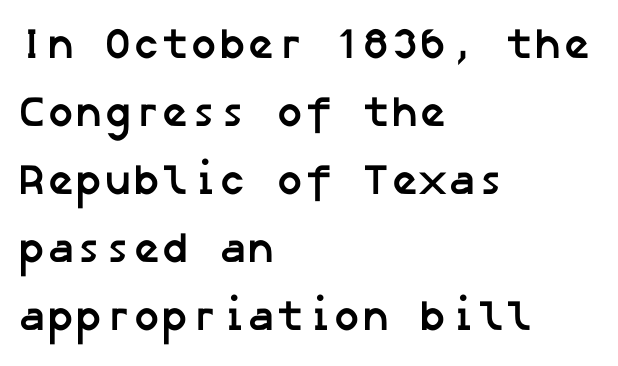
The image shows 43 px semibold sans-serif type; set left-aligned, normal line spacing (1.58x), normal letter spacing, not underlined; low stroke contrast and a medium x-height.
